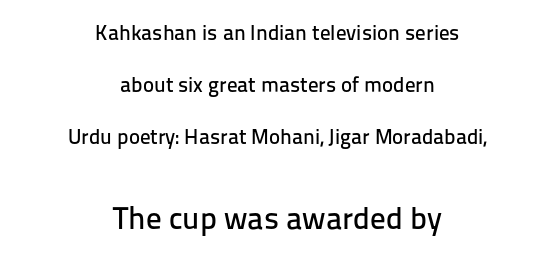
Font category for this specimen: sans-serif. This sample has the flowing, uneven cadence of proportional lettering. Notice the wide empty band between every row — that's loose leading. If you squint, the bottom block still reads clearly — it's the larger of the two. In terms of posture, this sample is upright. Only glyphs here, with clear space below each row.
